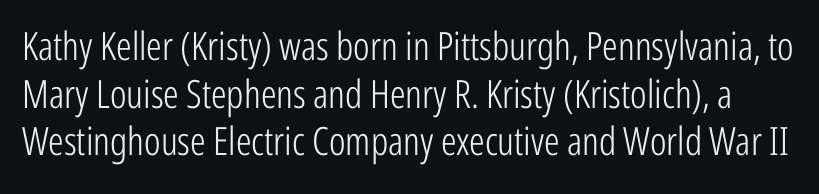
The image shows 39 px light, condensed sans-serif type, upright; set line spacing 1.22x, normal letter spacing, not underlined; low stroke contrast and a medium x-height.
